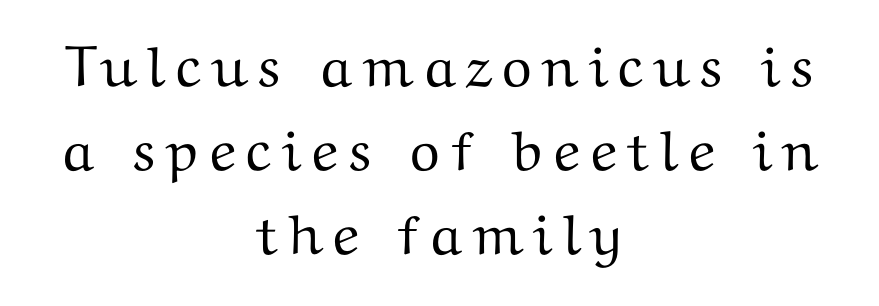
The image shows 57 px wide serif type, upright; set centered, normal line spacing (1.47x), not underlined; medium stroke contrast and a medium x-height.
